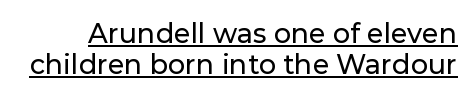
The image shows 27 px text type, upright; set tight line spacing (1.15x), normal letter spacing, underlined.
